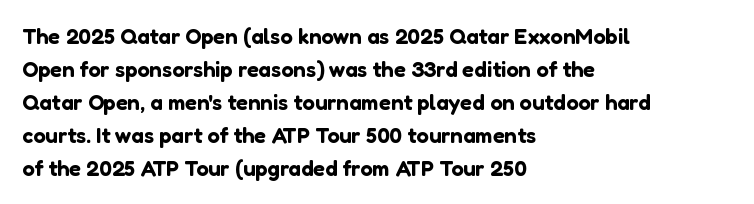
Q: Is the text italic (slanted)? A: No, it is upright.
Q: Is the text underlined? A: No.
Q: How is the paragraph aligned? A: Left-aligned.
Q: Is the spacing between letters normal or unusually wide? A: Normal.
Q: Is the spacing between lines tight, normal or loose? A: Normal.
